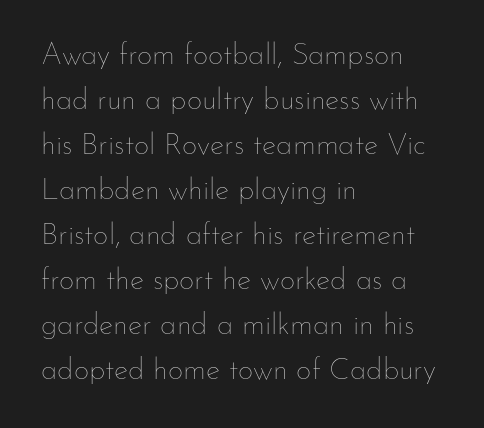
The face used here is proportionally spaced, like ordinary book or web type. The typeface has the unassuming heft of standard copy or less. Honestly, there is no underline to notice here at all. A normal amount of white space separates one row of letters from the next. Characters remain perfectly vertical along every line. Horizontal alignment here is leftward, the default for most running prose.
